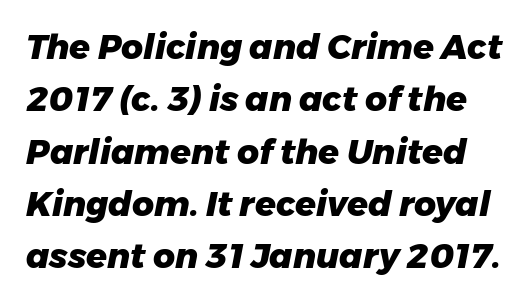
The image shows 34 px heavy type, italic (leaning right); set normal line spacing (1.54x), normal letter spacing, not underlined; low stroke contrast and a medium x-height.
